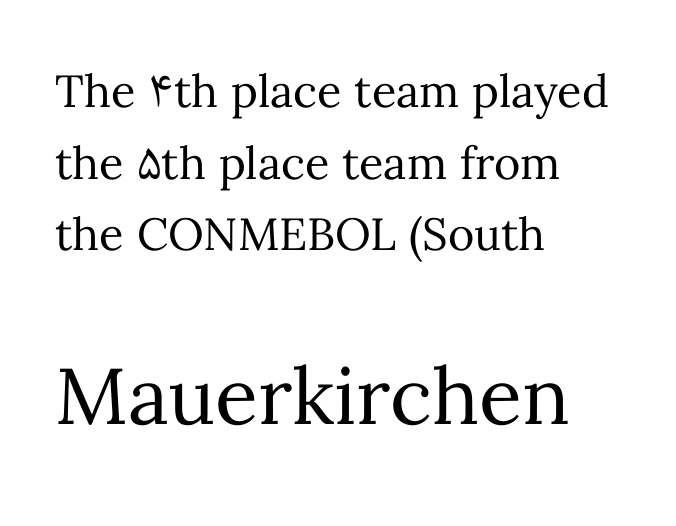
The compositor pushed each line to the left boundary. The gap between lines stays unmarked. Unbolded letterforms with no extra heft. The following chunk of copy outweighs the initial chunk in type size. Posture: vertical. A typesetter would call this zero additional tracking.
